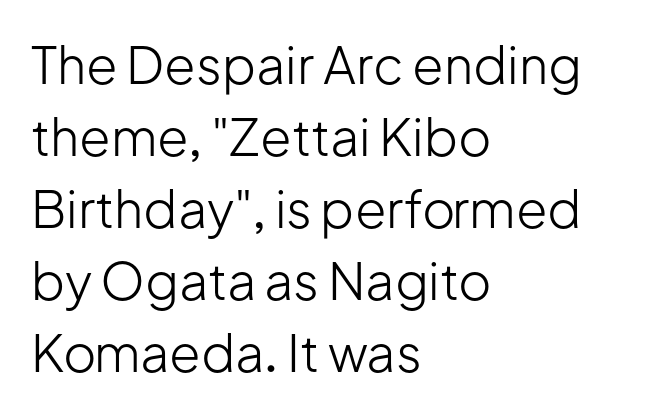
The image shows 51 px light sans-serif type, upright; set left-aligned, normal line spacing (1.41x), normal letter spacing, not underlined; low stroke contrast and a medium x-height.
